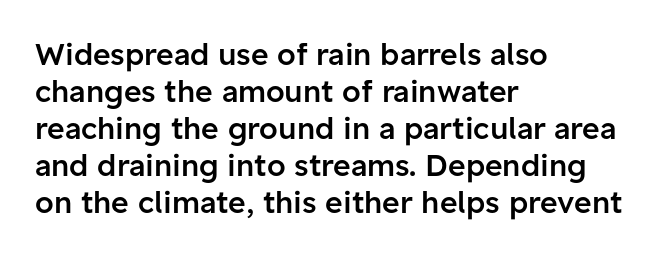
Q: Is the text bold? A: Semi-bold.
Q: Is the text italic (slanted)? A: No, it is upright.
Q: Is the typeface a serif or a sans-serif typeface? A: Sans-serif.
Q: Is the text underlined? A: No.
Q: How is the paragraph aligned? A: Left-aligned.
Q: Is the spacing between letters normal or unusually wide? A: Normal.
Q: Width (condensed, normal, or wide)? A: Normal.
Q: Stroke contrast? A: Low.
Q: x-height? A: Medium.
Q: Monospaced? A: No.
